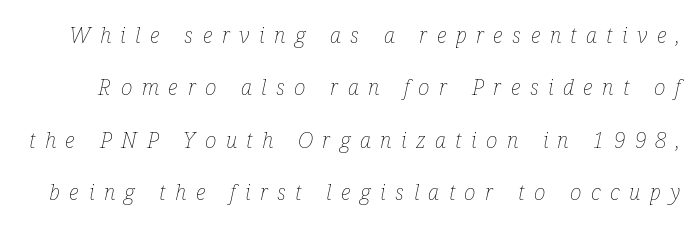
The image shows 22 px text type, italic (leaning right); set loose line spacing (2.38x), unusually wide letter spacing (+0.43 em), not underlined.
